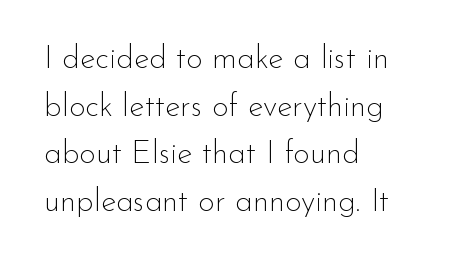
{"serif": "no", "italic": "no", "bold": "no", "weight": "thin", "width": "normal", "stroke_contrast": "low", "x_height": "small", "monospaced": "no", "underline": "no", "align": "left", "line_spacing": "normal", "line_spacing_ratio": 1.49, "letter_spacing": "normal", "letter_spacing_em": 0.0, "glyph_px": 32}
